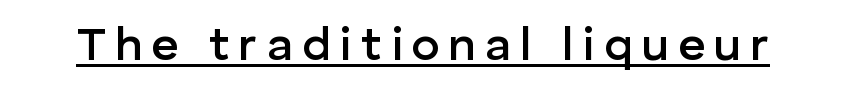
Students, observe the line beneath the letters — that is underlining. The font's upright variant was chosen for this text. Think of a printed novel: that variable character pitch is what you see here. To sum up the face: it is a sans, with no serifs. The face used here is a semibold: visibly heavier than regular, lighter than bold.
